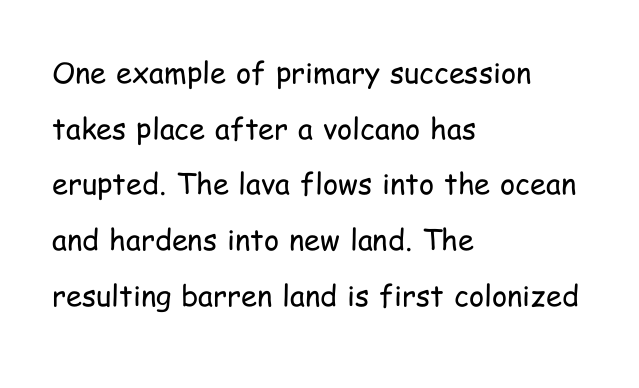
Beneath every word, the page is bare. The designer went with a sans here, leaving each stem footless. Weight: in the light-to-regular range. In CSS terms this would be text-align: left.
